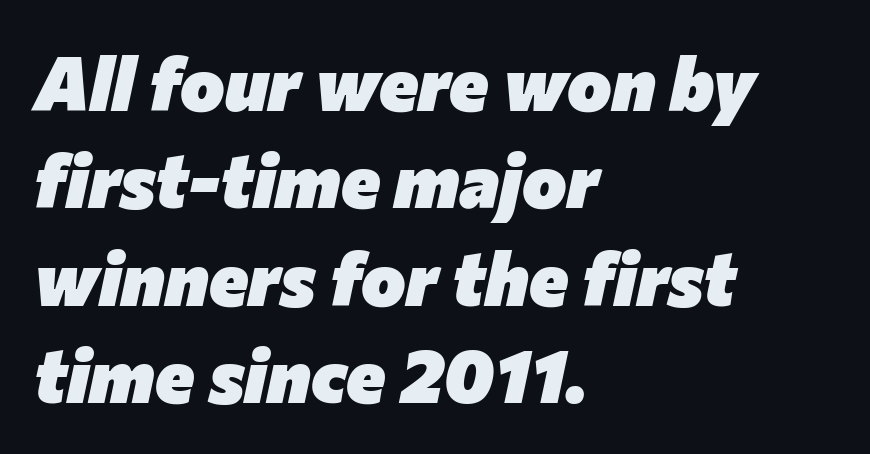
Q: Is the text bold? A: Yes.
Q: Is the text italic (slanted)? A: Yes, it leans right by about 12 degrees.
Q: Is the text underlined? A: No.
Q: How is the paragraph aligned? A: Left-aligned.
Q: Is the spacing between letters normal or unusually wide? A: Normal.
Q: Is the spacing between lines tight, normal or loose? A: Normal.
Q: Width (condensed, normal, or wide)? A: Normal.
Q: Stroke contrast? A: Low.
Q: x-height? A: Medium.
Q: Monospaced? A: No.
